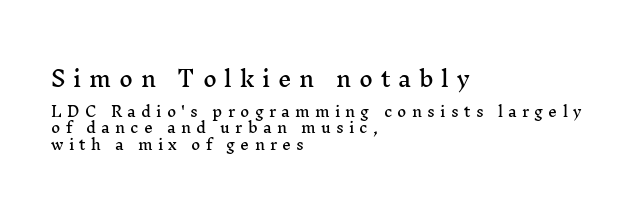
{"italic": "no", "underline": "no", "align": "left", "line_spacing_ratio": 1.19, "letter_spacing": "wide", "letter_spacing_em": 0.37, "larger_block": "first", "size_ratio": 1.5, "glyph_px": 21}
